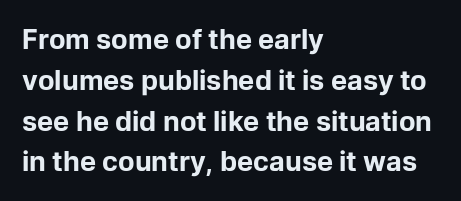
{"italic": "no", "bold": "yes", "underline": "no", "align": "left", "line_spacing": "normal", "line_spacing_ratio": 1.51, "letter_spacing": "normal", "letter_spacing_em": 0.0, "glyph_px": 27}
